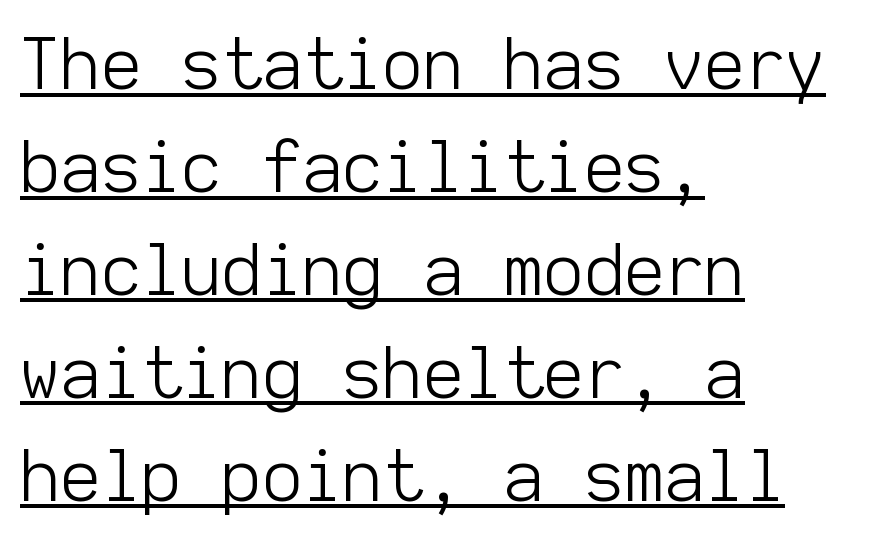
Notice how the stems are strictly vertical — no italics here. You could count columns in this text — the font is strictly monospaced. The paragraph shown leans on its left margin. Quick note: interline space is typical.
